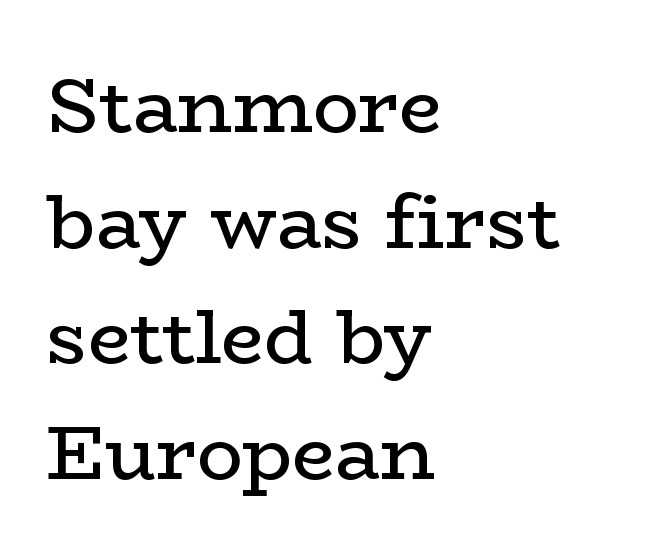
This is serif lettering, the kind often seen in printed books. Caption: standard tracking, unaltered. The paragraph shown leans on its left margin. Stem width sits at or under what a default text font uses.
